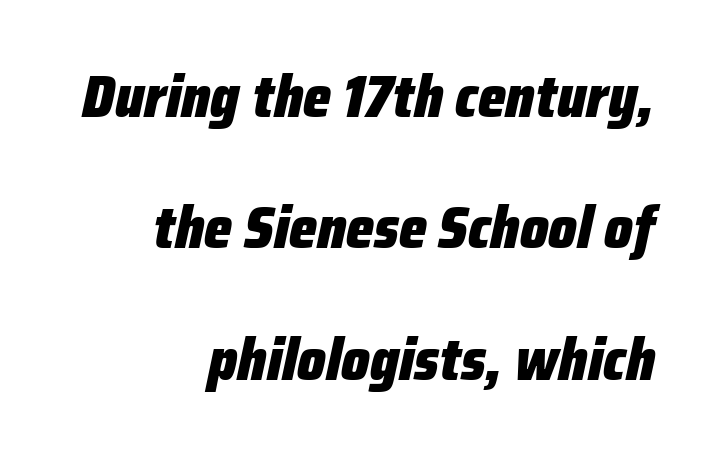
{"italic": "yes", "lean": "right", "slant_degrees": 12, "bold": "yes", "weight": "heavy", "width": "condensed", "stroke_contrast": "low", "x_height": "medium", "monospaced": "no", "underline": "no", "align": "right", "line_spacing": "loose", "line_spacing_ratio": 2.19, "letter_spacing": "normal", "letter_spacing_em": 0.0, "glyph_px": 60}
